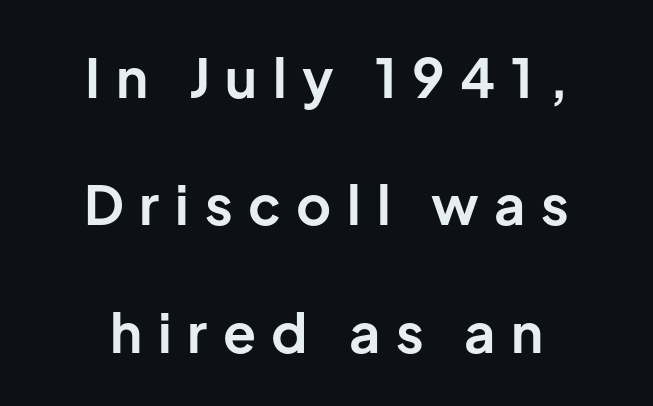
Q: Is the text bold? A: Yes.
Q: Is the text italic (slanted)? A: No, it is upright.
Q: Is the typeface a serif or a sans-serif typeface? A: Sans-serif.
Q: Is the text underlined? A: No.
Q: How is the paragraph aligned? A: Centered.
Q: Is the spacing between letters normal or unusually wide? A: Unusually wide.
Q: Is the spacing between lines tight, normal or loose? A: Loose.
Q: Width (condensed, normal, or wide)? A: Normal.
Q: Stroke contrast? A: Low.
Q: x-height? A: Medium.
Q: Monospaced? A: No.
